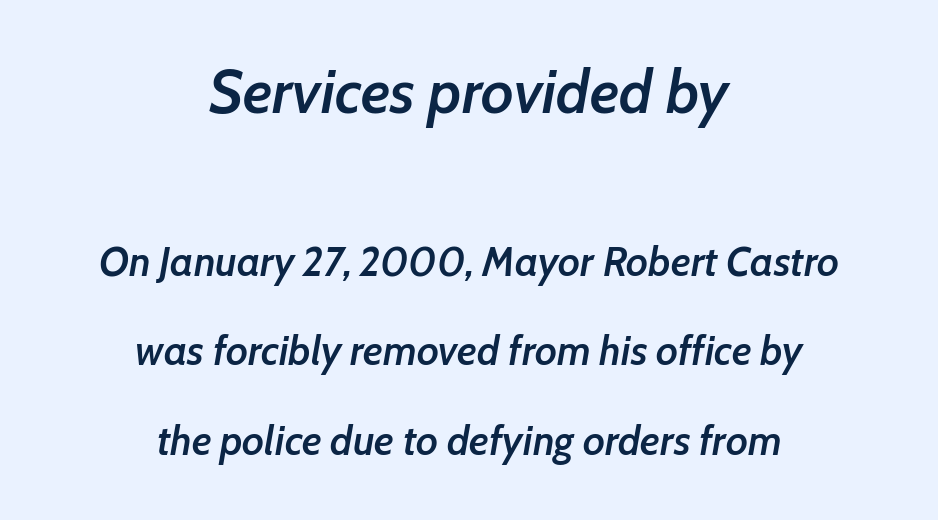
What stands out about the letter spacing? Nothing — it is the standard amount. Is this a fixed-width face? No — the glyphs have proportional, varying widths. You get the large type first, then a drop to smaller type. Leading is clearly above the norm, producing a sparse column. The typesetting leans somewhat heavy: a semibold.
